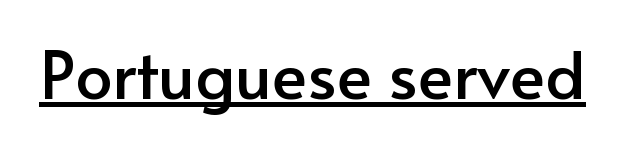
{"serif": "no", "italic": "no", "width": "normal", "stroke_contrast": "low", "x_height": "small", "monospaced": "no", "underline": "yes", "letter_spacing": "normal", "letter_spacing_em": 0.0, "glyph_px": 66}
